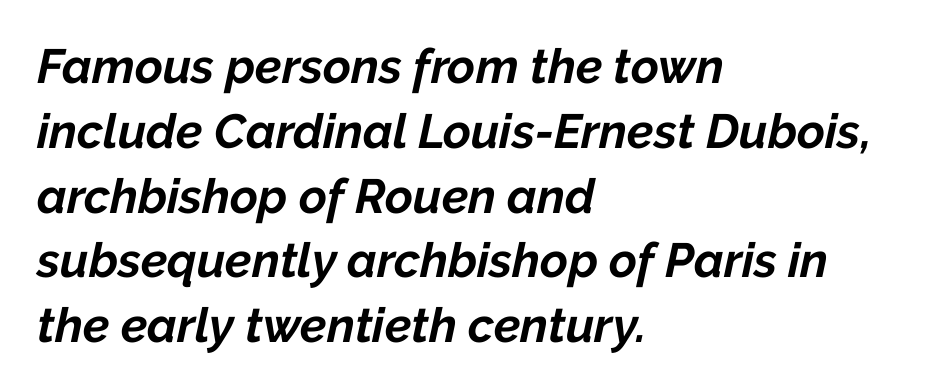
Summary of weight: heavy, a full bold. Does extra space separate the letters? No, they use regular spacing. Alignment: flush left. The specimen reads as italic at a glance.
